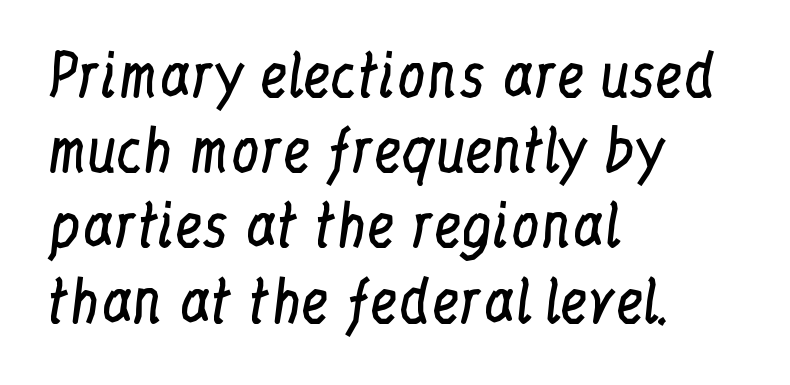
Q: Is the text bold? A: No.
Q: Is the text italic (slanted)? A: Yes.
Q: Is the typeface a serif or a sans-serif typeface? A: Serif.
Q: Is the text underlined? A: No.
Q: How is the paragraph aligned? A: Left-aligned.
Q: Is the spacing between letters normal or unusually wide? A: Normal.
Q: Is the spacing between lines tight, normal or loose? A: Normal.
Q: Width (condensed, normal, or wide)? A: Condensed.
Q: Stroke contrast? A: Low.
Q: x-height? A: Medium.
Q: Monospaced? A: No.
